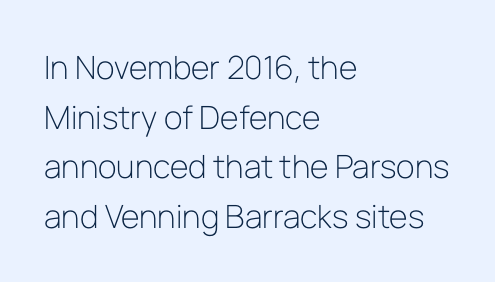
{"serif": "no", "italic": "no", "bold": "no", "weight": "light", "width": "normal", "stroke_contrast": "low", "x_height": "medium", "monospaced": "no", "underline": "no", "align": "left", "line_spacing": "normal", "line_spacing_ratio": 1.55, "letter_spacing": "normal", "letter_spacing_em": 0.0, "glyph_px": 32}
